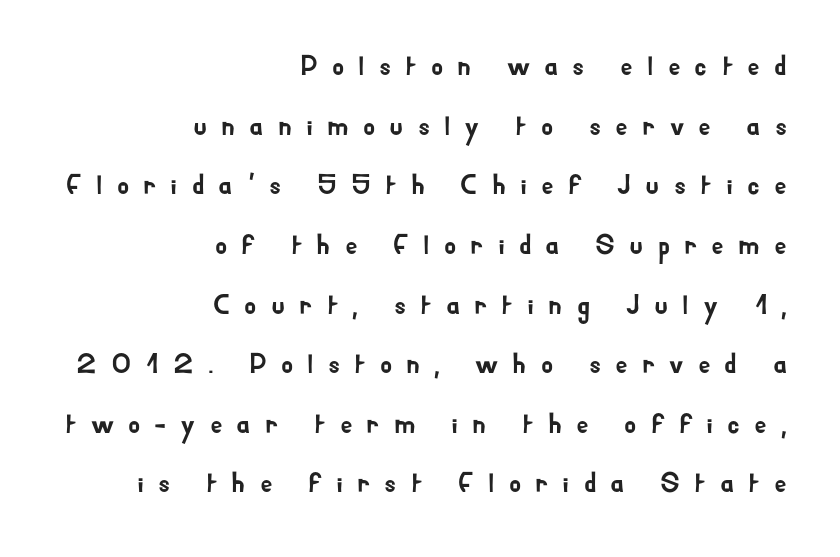
The face used here is proportionally spaced, like ordinary book or web type. Style check: upright. Short and long lines alike share a common ending point at right. Regarding leading, the lines here are spaced well apart.
